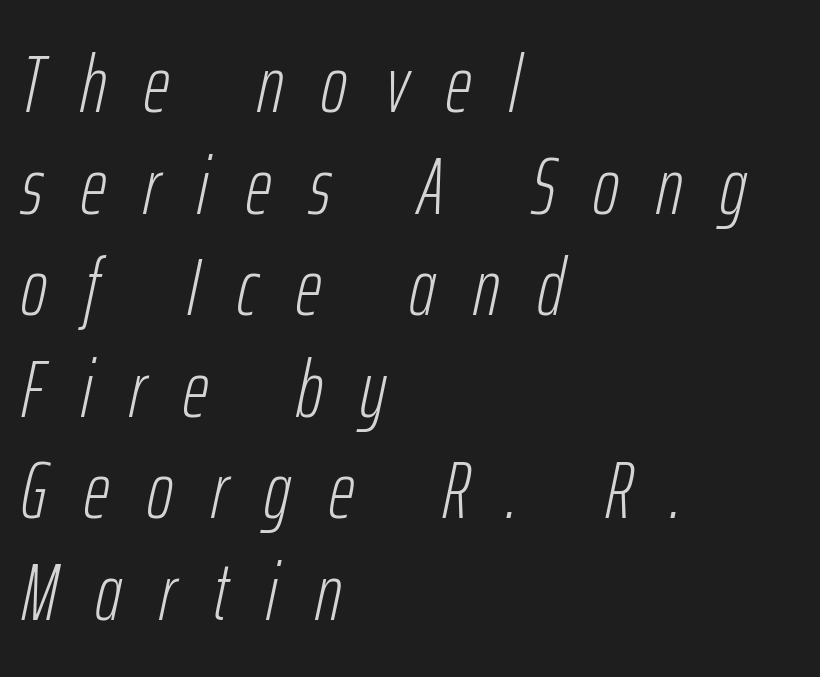
This block has exactly the height ordinary leading produces. The face used here is proportionally spaced, like ordinary book or web type. Casual observation: everything's shoved over to the left. Ink coverage per letter is moderate at most.
